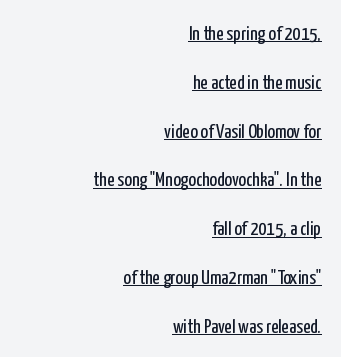
The image shows 20 px text type, upright; set right-aligned, loose line spacing (2.44x), normal letter spacing, underlined.
